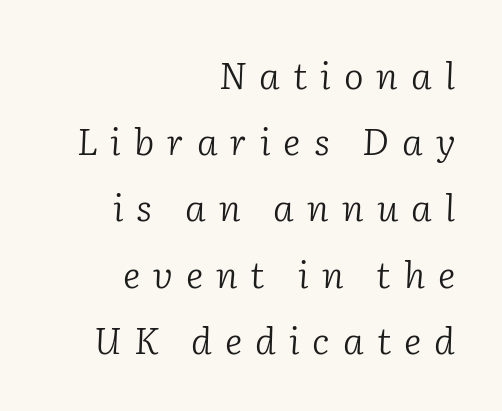
{"serif": "yes", "italic": "yes", "lean": "right", "slant_degrees": 2, "bold": "no", "weight": "light", "width": "normal", "stroke_contrast": "low", "x_height": "medium", "monospaced": "no", "underline": "no", "align": "right", "line_spacing_ratio": 1.79, "letter_spacing": "wide", "letter_spacing_em": 0.35, "glyph_px": 37}
